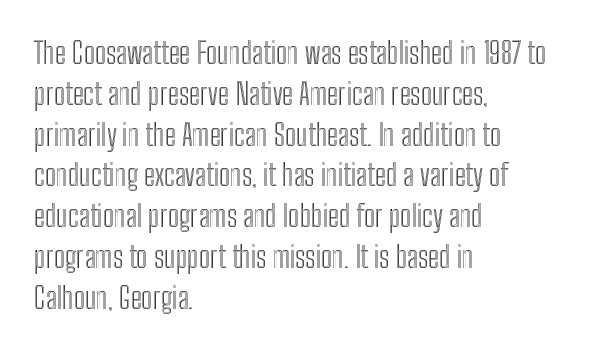
A typesetter would mark this as roman, not italic. This sample has the flowing, uneven cadence of proportional lettering. If you drew a ruler down the left edge, every line would touch it. The tracking reads as untouched default to a designer's eye.
